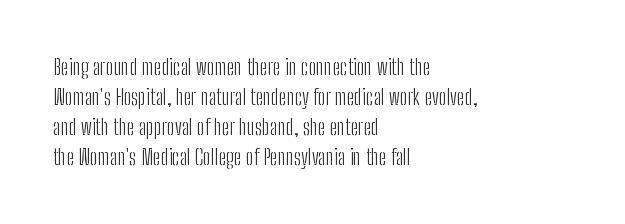
Q: Is the text bold? A: No.
Q: Is the text italic (slanted)? A: No, it is upright.
Q: Is the text underlined? A: No.
Q: How is the paragraph aligned? A: Left-aligned.
Q: Is the spacing between letters normal or unusually wide? A: Normal.
Q: Is the spacing between lines tight, normal or loose? A: Normal.
